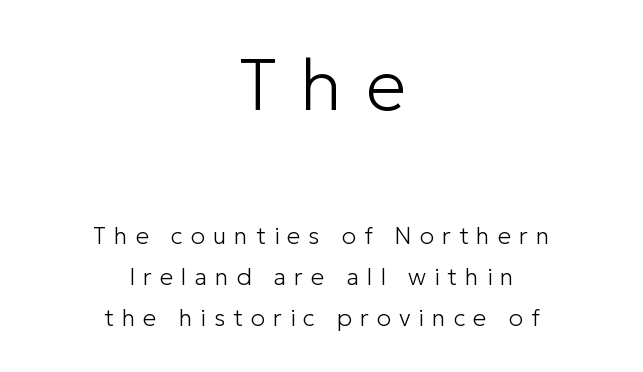
The characters are drawn with everyday or finer stroke widths. No word sits above an underline. Grotesque or geometric, the face here clearly has no serifs. Block one is the big one; block two sits smaller underneath. Characters follow at a spacing far wider than the type designer built in. These lines are rendered in a variable-pitch font.
